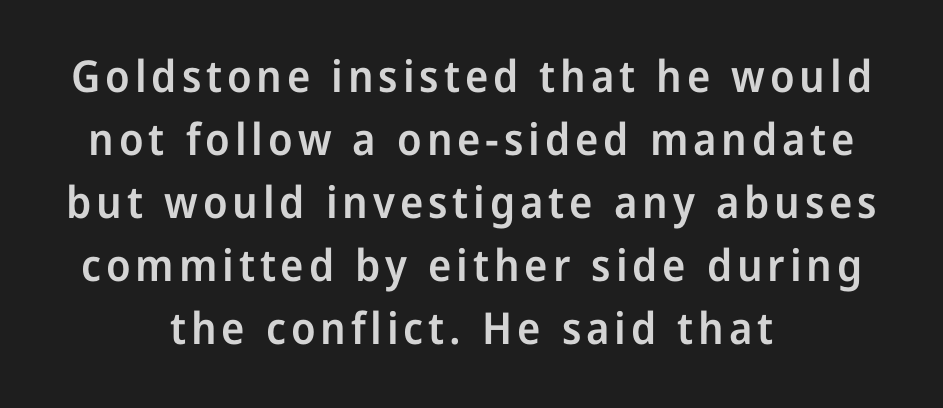
Q: Is the text bold? A: Semi-bold.
Q: Is the text italic (slanted)? A: No, it is upright.
Q: Is the typeface a serif or a sans-serif typeface? A: Sans-serif.
Q: Is the text underlined? A: No.
Q: How is the paragraph aligned? A: Centered.
Q: Is the spacing between lines tight, normal or loose? A: Normal.
Q: Width (condensed, normal, or wide)? A: Normal.
Q: Stroke contrast? A: Low.
Q: x-height? A: Medium.
Q: Monospaced? A: No.
